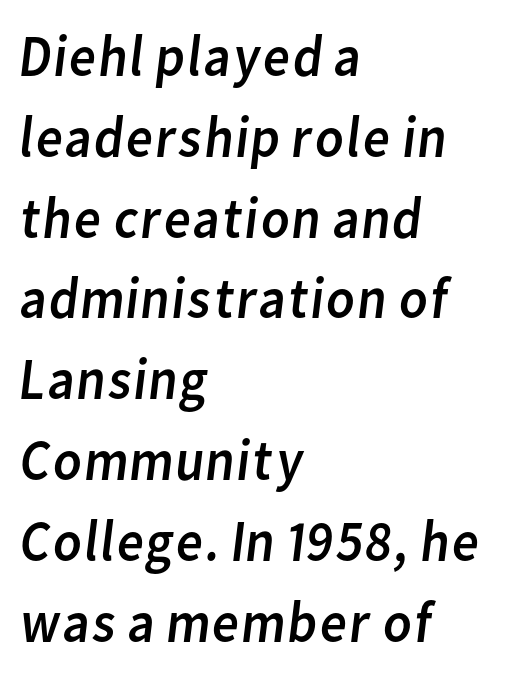
The image shows 59 px regular-weight sans-serif type; set left-aligned, normal line spacing (1.37x), normal letter spacing, not underlined; low stroke contrast and a medium x-height.
